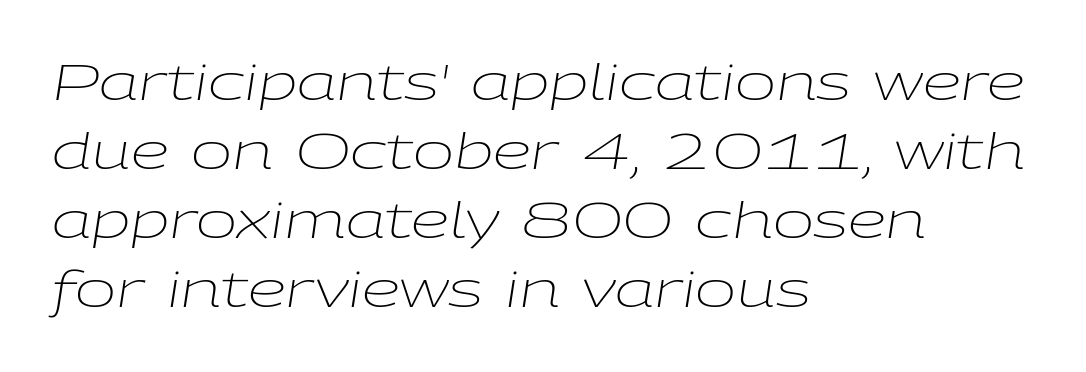
The image shows 49 px light, wide type, italic (leaning right); set left-aligned, normal line spacing (1.41x), normal letter spacing, not underlined; low stroke contrast and a medium x-height.
